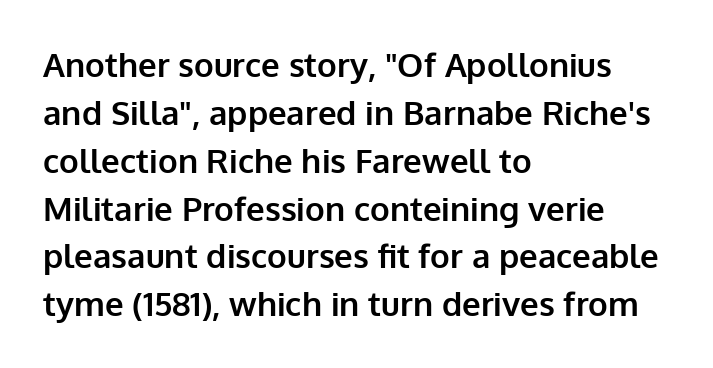
Q: Is the text bold? A: Yes.
Q: Is the text italic (slanted)? A: No, it is upright.
Q: Is the typeface a serif or a sans-serif typeface? A: Sans-serif.
Q: Is the text underlined? A: No.
Q: How is the paragraph aligned? A: Left-aligned.
Q: Is the spacing between letters normal or unusually wide? A: Normal.
Q: Is the spacing between lines tight, normal or loose? A: Normal.
Q: Width (condensed, normal, or wide)? A: Normal.
Q: Stroke contrast? A: Low.
Q: x-height? A: Medium.
Q: Monospaced? A: No.
